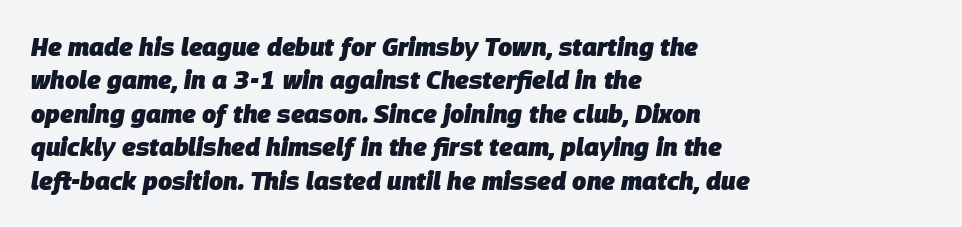
A typesetter would call this zero additional tracking. This is oblique type, the kind used for emphasis or titles. Each new line begins a customary step beneath the previous one. Descender tails drop into unmarked territory.
